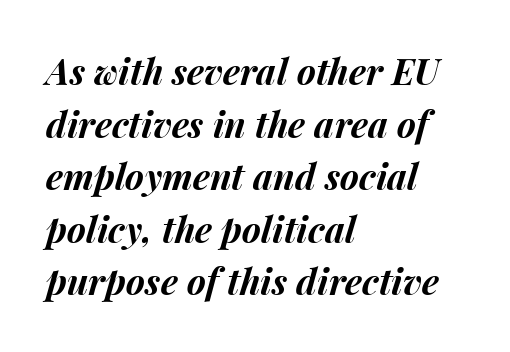
{"italic": "yes", "lean": "right", "slant_degrees": 15, "bold": "yes", "weight": "bold", "width": "normal", "stroke_contrast": "medium", "x_height": "medium", "monospaced": "no", "underline": "no", "align": "left", "line_spacing": "normal", "line_spacing_ratio": 1.46, "letter_spacing": "normal", "letter_spacing_em": 0.0, "glyph_px": 36}
